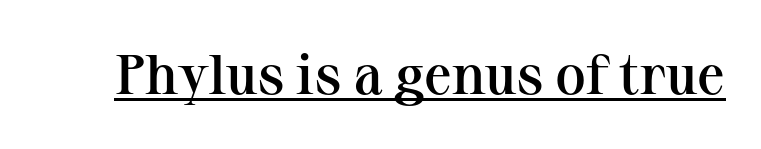
No italicization has been applied; the sample stays upright. The rendering keeps characters at their native spacing. The letters carry serifs — small finishing strokes at the ends of their stems. The glyphs are accompanied by a horizontal stroke just below them. Typographic density is moderately raised because the face is semibold. These lines are rendered in a variable-pitch font.
